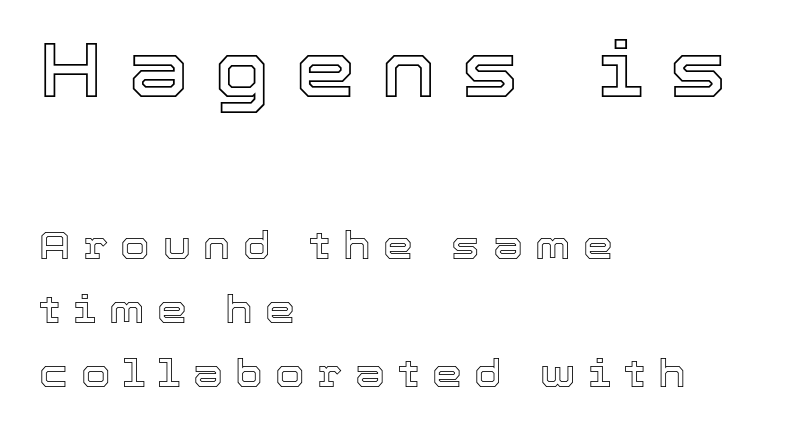
The image shows 77 px text type, upright; set left-aligned, normal line spacing (1.68x), unusually wide letter spacing (+0.33 em), not underlined; the first (top) block is 2.03x larger; a medium x-height.
